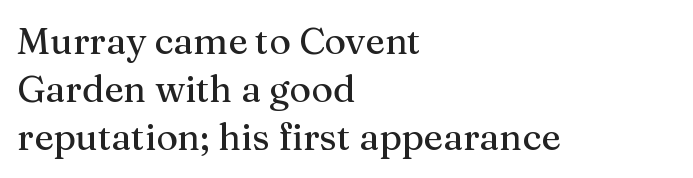
{"serif": "yes", "italic": "no", "width": "normal", "stroke_contrast": "medium", "x_height": "medium", "monospaced": "no", "underline": "no", "align": "left", "line_spacing": "normal", "line_spacing_ratio": 1.3, "letter_spacing": "normal", "letter_spacing_em": 0.0, "glyph_px": 37}
